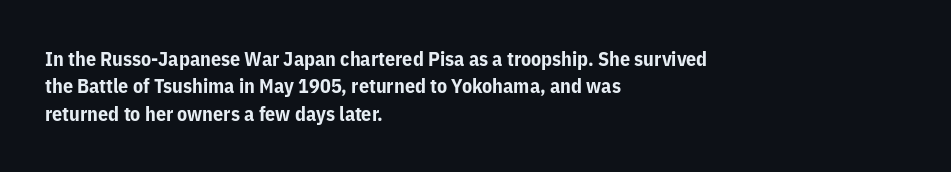
The image shows 20 px bold type, upright; set left-aligned, normal line spacing (1.37x), normal letter spacing, not underlined.
